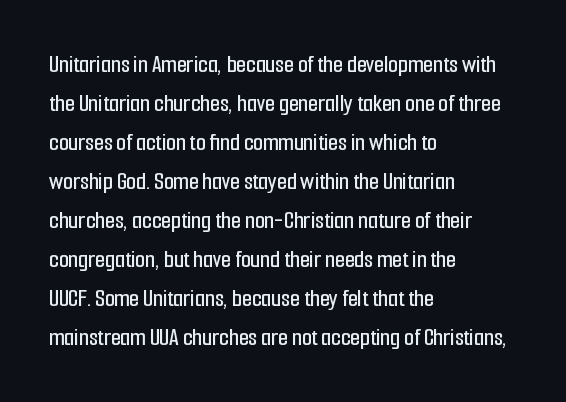
{"italic": "no", "underline": "no", "align": "left", "line_spacing": "normal", "line_spacing_ratio": 1.56, "letter_spacing": "normal", "letter_spacing_em": 0.0, "glyph_px": 25}
